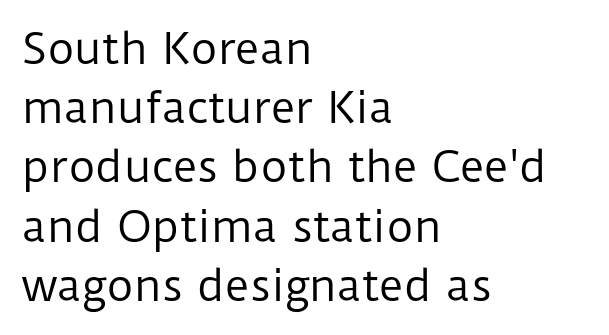
A classic flush-left, rag-right setting is used for this passage. A typesetter would mark this as roman, not italic. Here the glyphs are tracked normally, forming tight word shapes. No heavy texture on the line: the type isn't bold.
